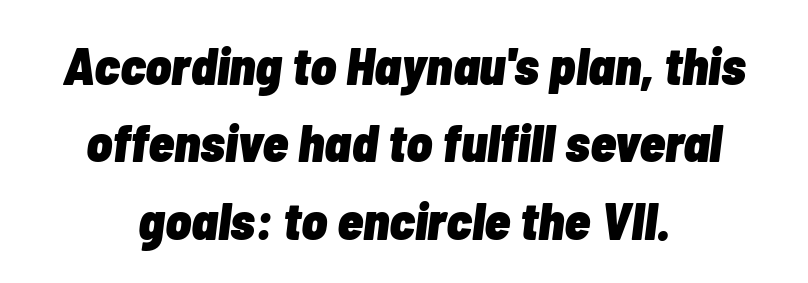
Q: Is the text bold? A: Yes.
Q: Is the text italic (slanted)? A: Yes, it leans right by about 7 degrees.
Q: Is the text underlined? A: No.
Q: How is the paragraph aligned? A: Centered.
Q: Is the spacing between letters normal or unusually wide? A: Normal.
Q: Is the spacing between lines tight, normal or loose? A: Normal.
Q: Width (condensed, normal, or wide)? A: Condensed.
Q: Stroke contrast? A: Low.
Q: x-height? A: Medium.
Q: Monospaced? A: No.
